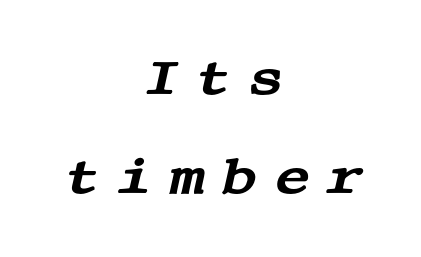
The image shows 50 px wide serif type, italic (leaning right); set centered, loose line spacing (1.99x), unusually wide letter spacing (+0.31 em), not underlined; medium stroke contrast and a large x-height.
